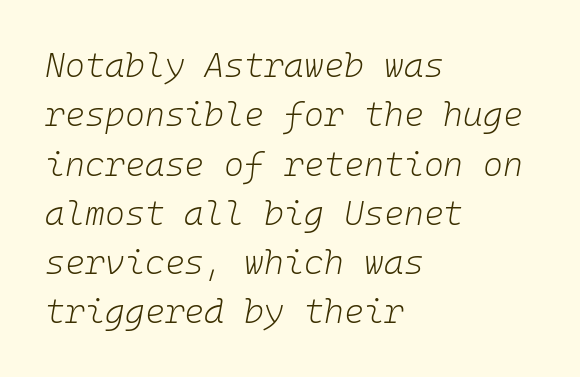
Interline gaps are of average width in this sample. The letters are slanted; this is an italic face. Look at the tracking — it's just the regular setting, nothing added. The letters march in equal steps, a hallmark of fixed-pitch type. The string is rendered with underlining switched off. Weight: regular or lighter.
